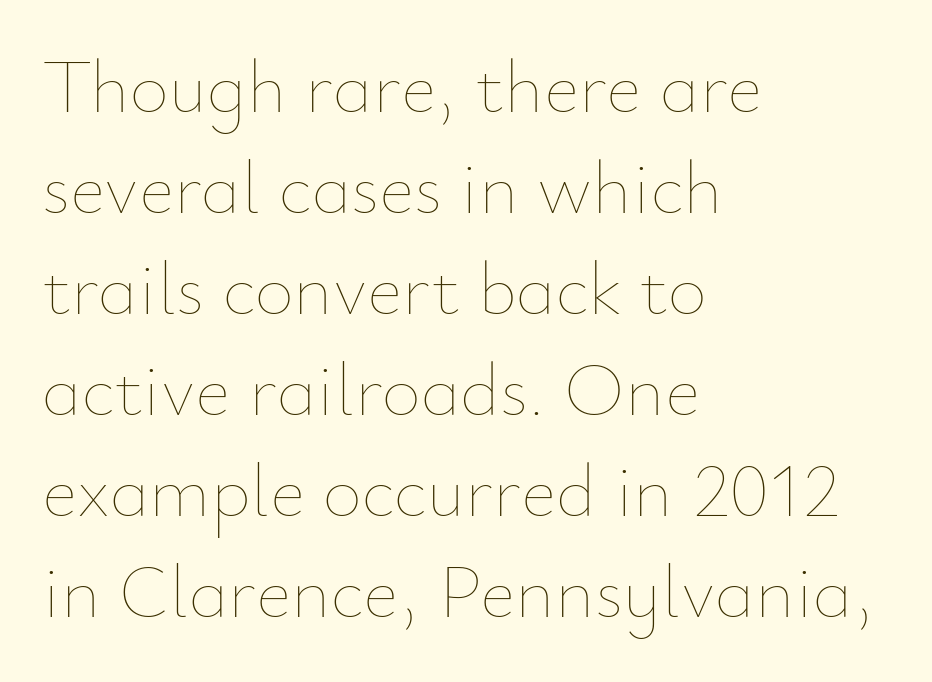
The image shows 76 px thin type, upright; set left-aligned, normal line spacing (1.33x), normal letter spacing, not underlined; low stroke contrast and a small x-height.
